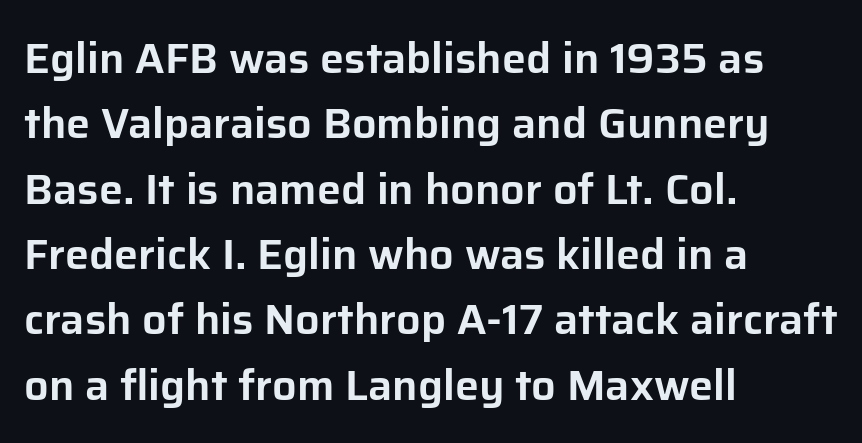
{"serif": "no", "italic": "no", "width": "normal", "stroke_contrast": "low", "x_height": "medium", "monospaced": "no", "underline": "no", "align": "left", "line_spacing": "normal", "line_spacing_ratio": 1.52, "letter_spacing": "normal", "letter_spacing_em": 0.0, "glyph_px": 43}
